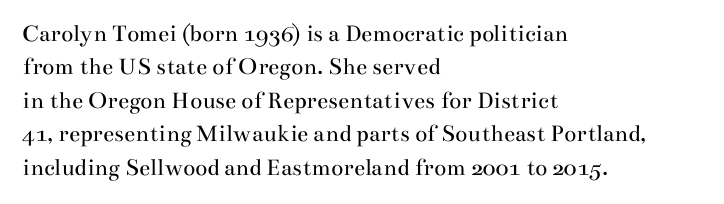
Notice how the stems are strictly vertical — no italics here. Clear beneath every line of the passage. Compared with typical paragraphs, the rows here are spaced about the same. The letters look calm and open, with moderate or lighter stems. Spacing between characters is what you'd get straight out of the box.
